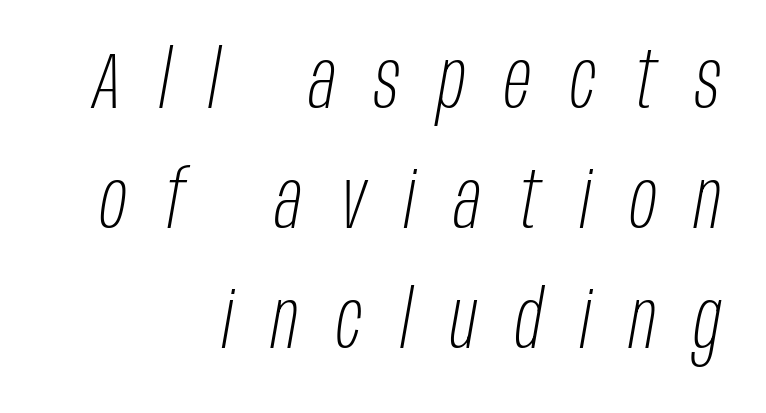
{"italic": "yes", "lean": "right", "slant_degrees": 10, "bold": "no", "weight": "light", "width": "condensed", "stroke_contrast": "low", "x_height": "large", "monospaced": "no", "underline": "no", "align": "right", "line_spacing": "normal", "line_spacing_ratio": 1.52, "letter_spacing": "wide", "letter_spacing_em": 0.49, "glyph_px": 79}
